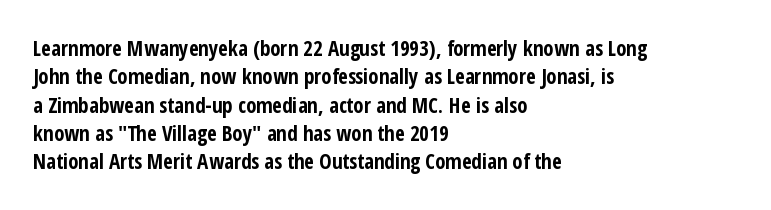
Q: Is the text bold? A: Yes.
Q: Is the text italic (slanted)? A: No, it is upright.
Q: Is the text underlined? A: No.
Q: How is the paragraph aligned? A: Left-aligned.
Q: Is the spacing between letters normal or unusually wide? A: Normal.
Q: Is the spacing between lines tight, normal or loose? A: Normal.
